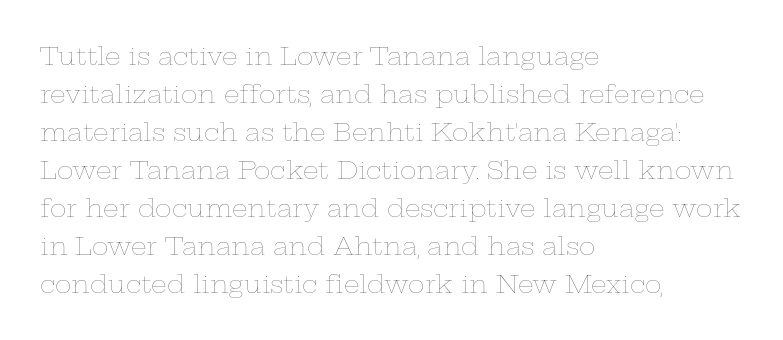
The font's upright variant was chosen for this text. The specimen omits any rule beneath the text block's lines. All the whitespace from short lines collects on the right. Tracking here is standard; glyphs follow each other at the usual distance.
